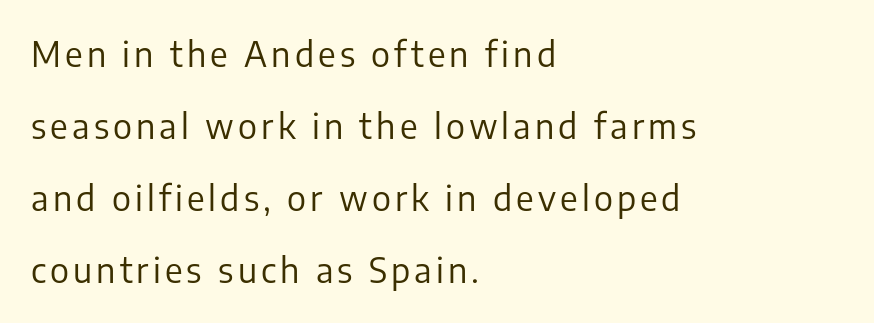
Q: Is the text bold? A: No.
Q: Is the text italic (slanted)? A: No, it is upright.
Q: Is the typeface a serif or a sans-serif typeface? A: Sans-serif.
Q: Is the text underlined? A: No.
Q: How is the paragraph aligned? A: Left-aligned.
Q: Is the spacing between lines tight, normal or loose? A: Loose.
Q: Width (condensed, normal, or wide)? A: Normal.
Q: Stroke contrast? A: Low.
Q: x-height? A: Medium.
Q: Monospaced? A: No.
